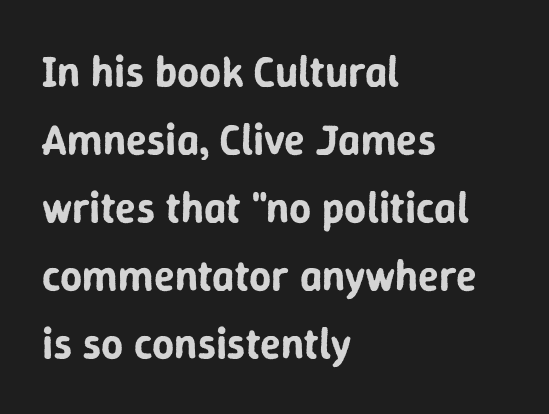
The typeface chosen for these lines omits serifs. A typesetter would call this leading conventional body-copy spacing. Quick note: underline off. The ragged edge is on the right, which tells us the setting is flush left. These lines keep a tight, regular rhythm from letter to letter.
